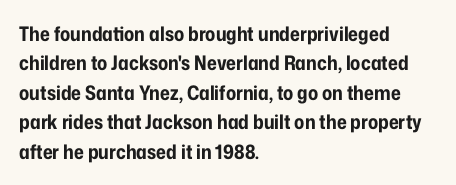
Q: Is the text bold? A: Yes.
Q: Is the text italic (slanted)? A: No, it is upright.
Q: Is the text underlined? A: No.
Q: How is the paragraph aligned? A: Left-aligned.
Q: Is the spacing between letters normal or unusually wide? A: Normal.
Q: Is the spacing between lines tight, normal or loose? A: Normal.
